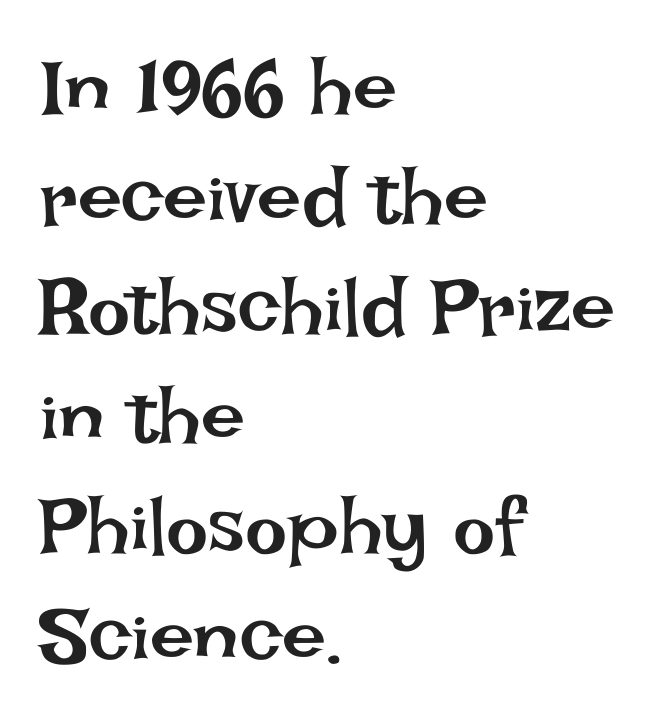
The image shows 79 px regular-weight type, upright; set left-aligned, normal line spacing (1.39x), normal letter spacing, not underlined; low stroke contrast and a large x-height.
